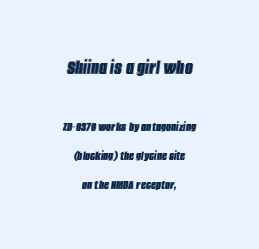
The image shows 22 px text type, italic (leaning right); set centered, loose line spacing (2.09x), normal letter spacing, not underlined; the first (top) block is 1.57x larger.
